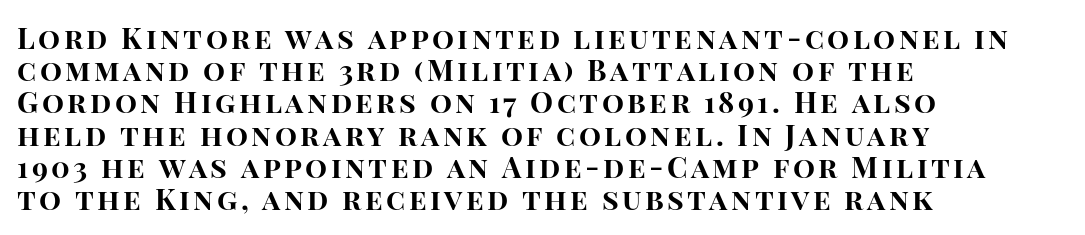
The image shows 29 px bold sans-serif type, upright; set left-aligned, tight line spacing (1.11x), not underlined; high stroke contrast and a large x-height.
